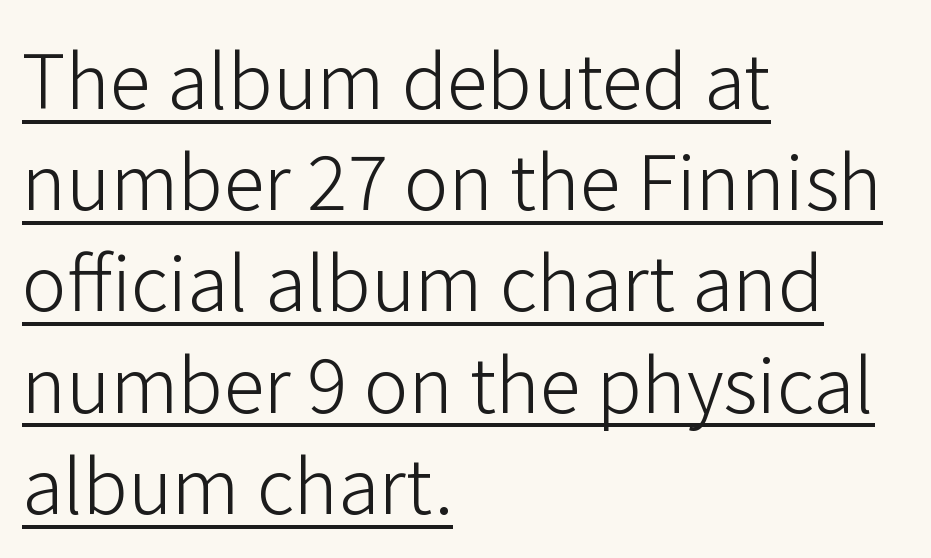
{"serif": "no", "italic": "no", "bold": "no", "weight": "light", "width": "normal", "stroke_contrast": "low", "x_height": "medium", "monospaced": "no", "underline": "yes", "align": "left", "line_spacing": "normal", "line_spacing_ratio": 1.35, "letter_spacing": "normal", "letter_spacing_em": 0.0, "glyph_px": 75}
